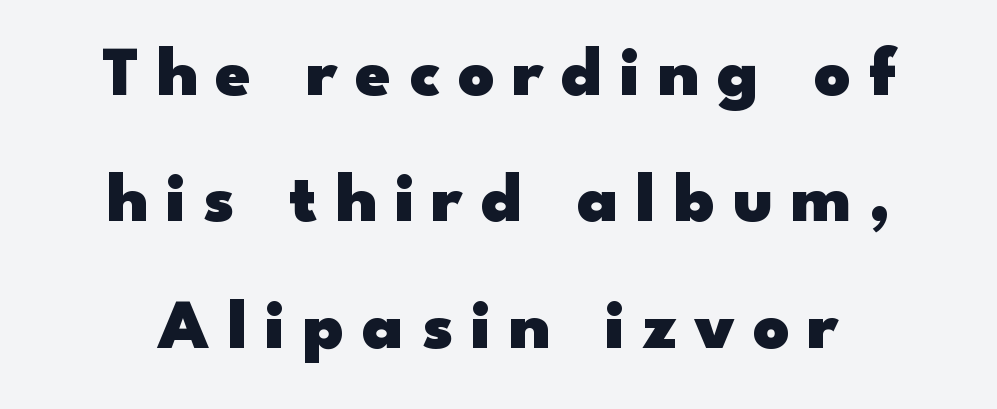
Q: Is the text bold? A: Yes.
Q: Is the text italic (slanted)? A: No, it is upright.
Q: Is the typeface a serif or a sans-serif typeface? A: Sans-serif.
Q: Is the text underlined? A: No.
Q: Is the spacing between letters normal or unusually wide? A: Unusually wide.
Q: Width (condensed, normal, or wide)? A: Wide.
Q: Stroke contrast? A: Low.
Q: x-height? A: Small.
Q: Monospaced? A: No.
